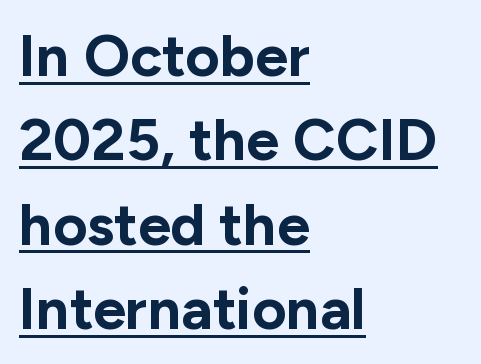
Q: Is the text bold? A: Yes.
Q: Is the text italic (slanted)? A: No, it is upright.
Q: Is the typeface a serif or a sans-serif typeface? A: Sans-serif.
Q: Is the text underlined? A: Yes.
Q: How is the paragraph aligned? A: Left-aligned.
Q: Is the spacing between letters normal or unusually wide? A: Normal.
Q: Is the spacing between lines tight, normal or loose? A: Normal.
Q: Width (condensed, normal, or wide)? A: Normal.
Q: Stroke contrast? A: Low.
Q: x-height? A: Medium.
Q: Monospaced? A: No.
